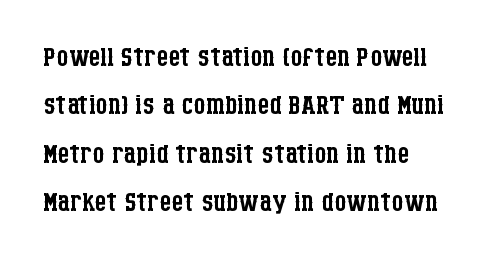
{"serif": "yes", "italic": "no", "bold": "no", "weight": "regular", "width": "condensed", "stroke_contrast": "low", "x_height": "large", "monospaced": "no", "underline": "no", "align": "left", "line_spacing": "normal", "line_spacing_ratio": 1.27, "letter_spacing": "normal", "letter_spacing_em": 0.0, "glyph_px": 38}
